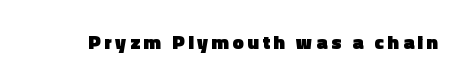
The type sits square on the baseline with zero lean. Lines of text with bare space underneath. Does the weight exceed regular? Yes, all the way to bold.
